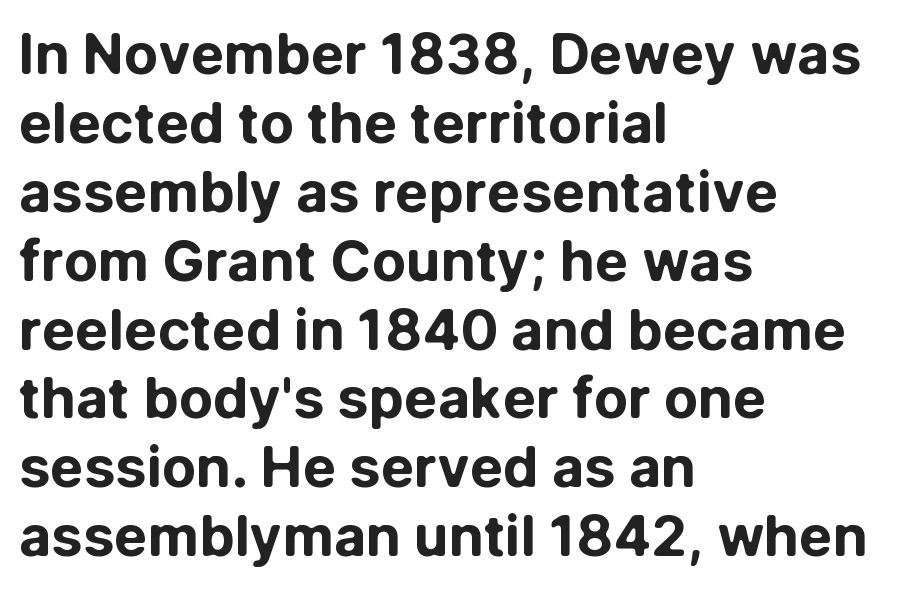
Emphasis by weight is at full strength: bold. Each letter's strokes conclude bluntly, with no projecting serifs. Character widths vary here, with narrow letters taking less room than wide ones. Does extra space separate the letters? No, they use regular spacing. Ascenders rise straight up at ninety degrees. Where is the straight margin? On the left.
